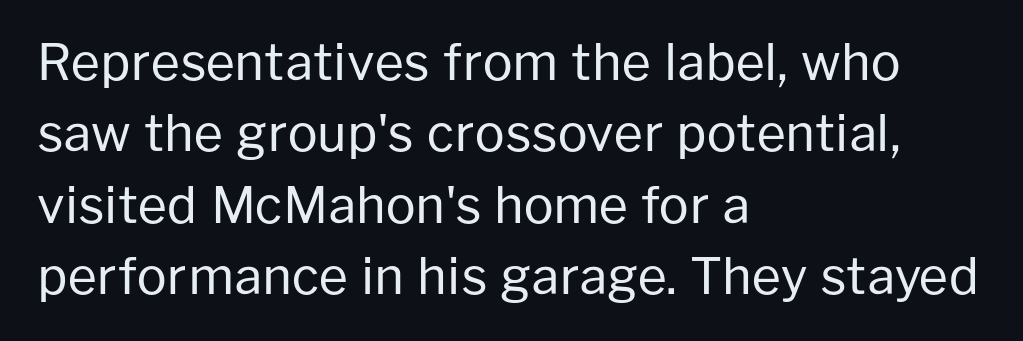
Evenly set lines give the paragraph a standard silhouette. Heft: none added — not bold. Tracking here is standard; glyphs follow each other at the usual distance. This rendering features lettering with no underline. Ordinary non-slanted type is in use. Observe the absence of serifs on each vertical stroke in this sample.
